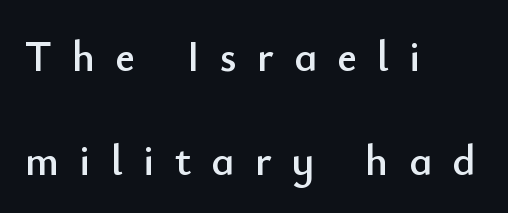
The image shows 43 px sans-serif type, upright; set left-aligned, loose line spacing (2.41x), unusually wide letter spacing (+0.47 em), not underlined; low stroke contrast and a small x-height.
